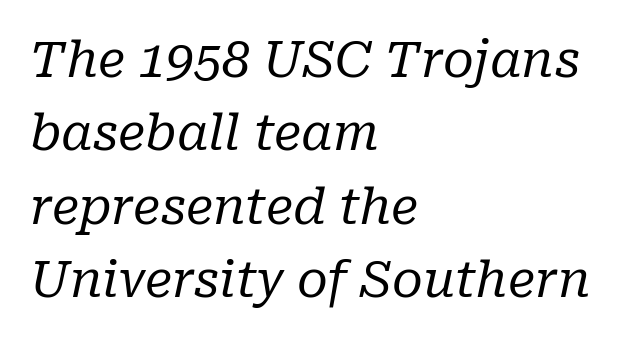
The image shows 50 px regular-weight serif type, italic (leaning right); set left-aligned, normal line spacing (1.47x), normal letter spacing, not underlined; low stroke contrast and a medium x-height.
